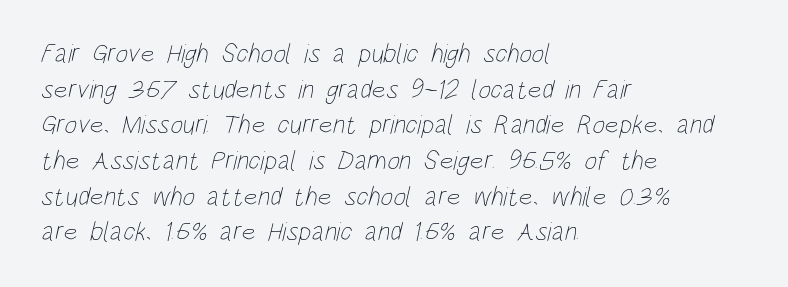
Q: Is the text bold? A: No.
Q: Is the text underlined? A: No.
Q: How is the paragraph aligned? A: Left-aligned.
Q: Is the spacing between letters normal or unusually wide? A: Normal.
Q: Is the spacing between lines tight, normal or loose? A: Normal.
